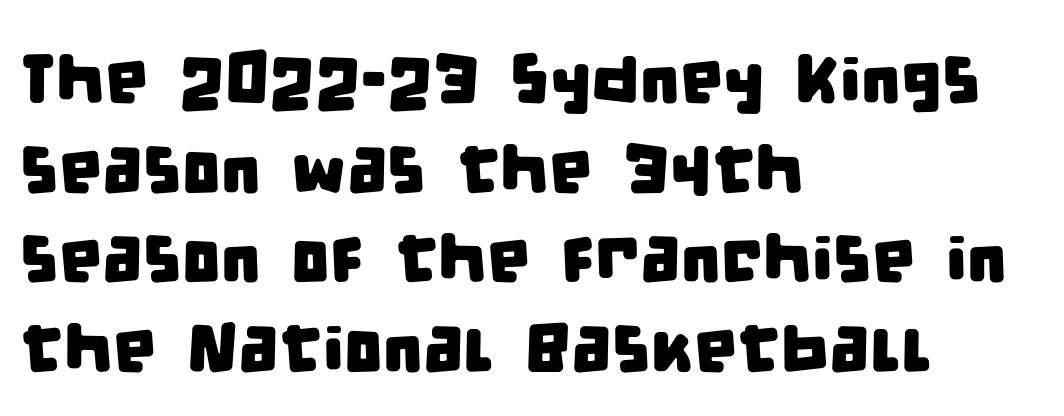
Q: Is the typeface a serif or a sans-serif typeface? A: Sans-serif.
Q: Is the text underlined? A: No.
Q: How is the paragraph aligned? A: Left-aligned.
Q: Is the spacing between letters normal or unusually wide? A: Normal.
Q: Is the spacing between lines tight, normal or loose? A: Normal.
Q: Width (condensed, normal, or wide)? A: Condensed.
Q: Stroke contrast? A: Low.
Q: x-height? A: Large.
Q: Monospaced? A: No.
